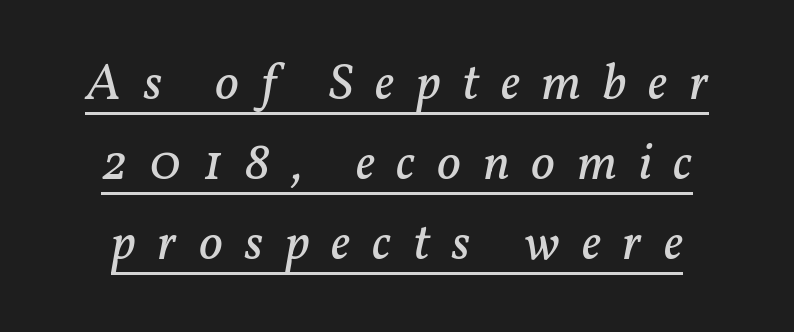
Q: Is the text bold? A: No.
Q: Is the text italic (slanted)? A: Yes, it leans right by about 11 degrees.
Q: Is the typeface a serif or a sans-serif typeface? A: Serif.
Q: Is the text underlined? A: Yes.
Q: How is the paragraph aligned? A: Centered.
Q: Is the spacing between letters normal or unusually wide? A: Unusually wide.
Q: Is the spacing between lines tight, normal or loose? A: Normal.
Q: Width (condensed, normal, or wide)? A: Normal.
Q: Stroke contrast? A: Low.
Q: x-height? A: Medium.
Q: Monospaced? A: No.
